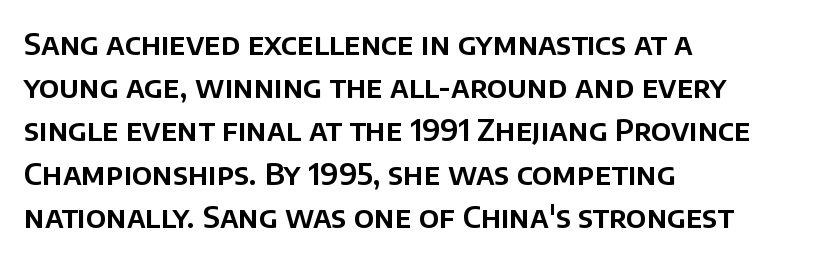
{"serif": "no", "italic": "no", "width": "normal", "stroke_contrast": "low", "x_height": "large", "monospaced": "no", "underline": "no", "align": "left", "line_spacing": "normal", "line_spacing_ratio": 1.44, "letter_spacing": "normal", "letter_spacing_em": 0.0, "glyph_px": 30}
